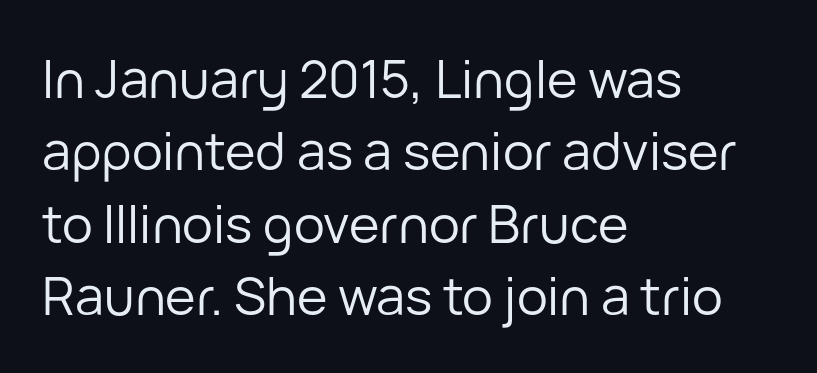
It's the straight-up-and-down kind of type. On a weight scale, this lands at 450 or below. Type style note: lacks serifs. Left-aligned paragraph, ragged on the right. Character widths vary here, with narrow letters taking less room than wide ones. Observe the ordinary spacing: letters are neighbours, not strangers.
